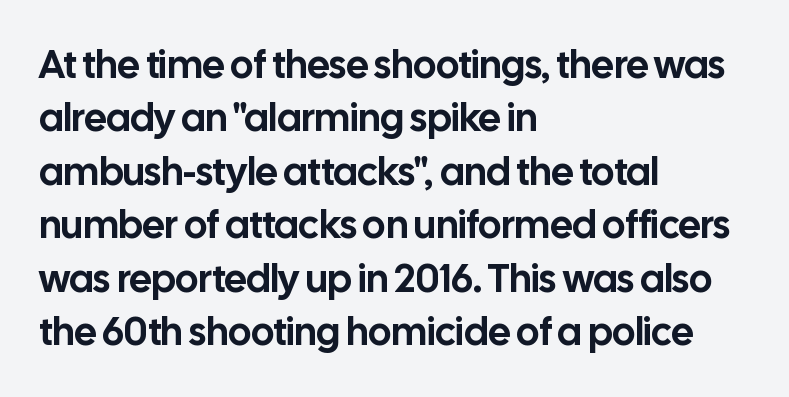
Q: Is the text italic (slanted)? A: No, it is upright.
Q: Is the typeface a serif or a sans-serif typeface? A: Sans-serif.
Q: Is the text underlined? A: No.
Q: How is the paragraph aligned? A: Left-aligned.
Q: Is the spacing between letters normal or unusually wide? A: Normal.
Q: Is the spacing between lines tight, normal or loose? A: Normal.
Q: Width (condensed, normal, or wide)? A: Normal.
Q: Stroke contrast? A: Low.
Q: x-height? A: Medium.
Q: Monospaced? A: No.
